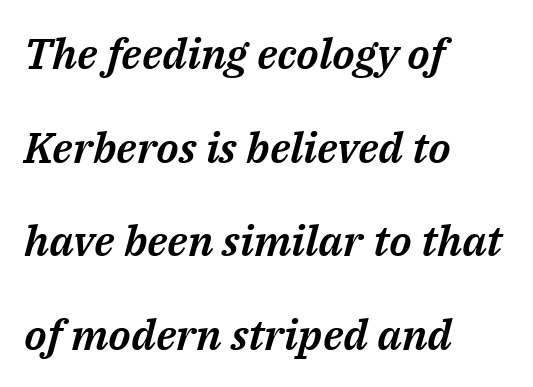
Notice the wide empty band between every row — that's loose leading. Each word holds together tightly as a unit, with standard inter-letter gaps. Here the designer chose a conventional face with non-uniform glyph widths. The rendering anchors every line to the left-hand side.
